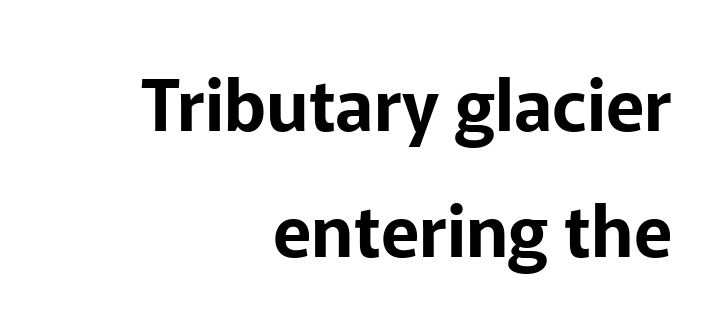
The image shows 71 px sans-serif type, upright; set right-aligned, line spacing 1.77x, normal letter spacing, not underlined; low stroke contrast and a medium x-height.
